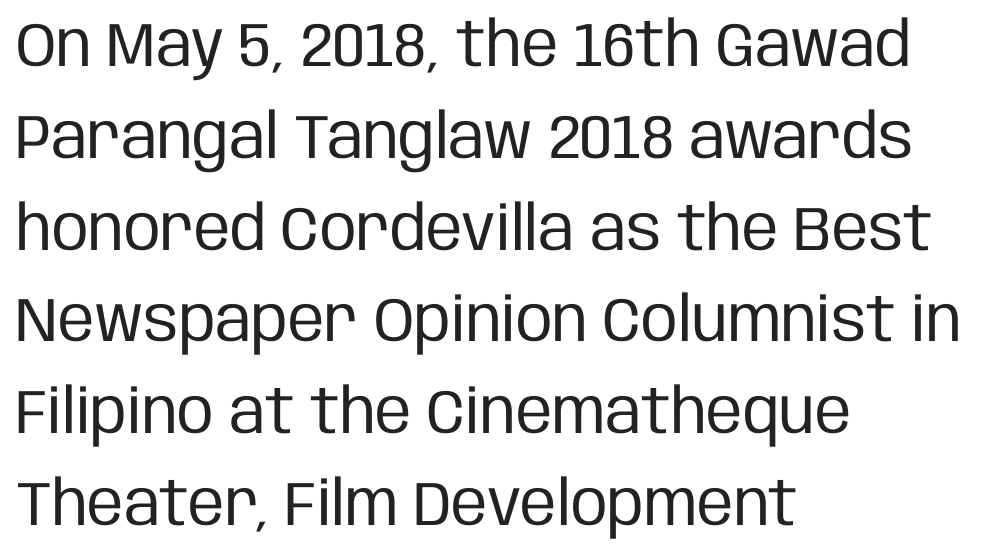
{"serif": "no", "italic": "no", "bold": "no", "weight": "regular", "width": "condensed", "stroke_contrast": "low", "x_height": "large", "monospaced": "no", "underline": "no", "align": "left", "line_spacing": "normal", "line_spacing_ratio": 1.48, "letter_spacing": "normal", "letter_spacing_em": 0.0, "glyph_px": 62}
